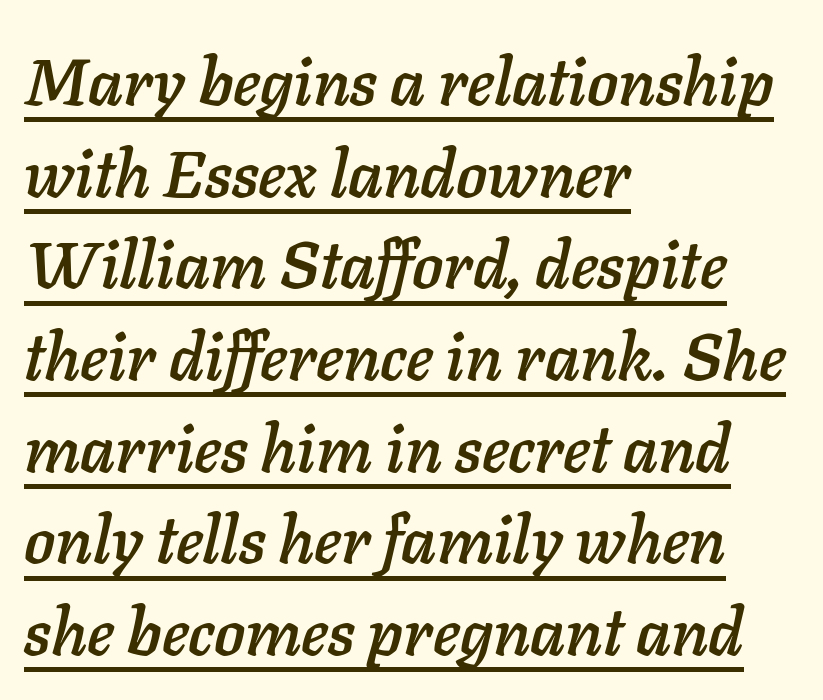
Q: Is the text italic (slanted)? A: Yes, it leans right by about 11 degrees.
Q: Is the text underlined? A: Yes.
Q: How is the paragraph aligned? A: Left-aligned.
Q: Is the spacing between letters normal or unusually wide? A: Normal.
Q: Is the spacing between lines tight, normal or loose? A: Normal.
Q: Width (condensed, normal, or wide)? A: Normal.
Q: Stroke contrast? A: Low.
Q: x-height? A: Medium.
Q: Monospaced? A: No.
